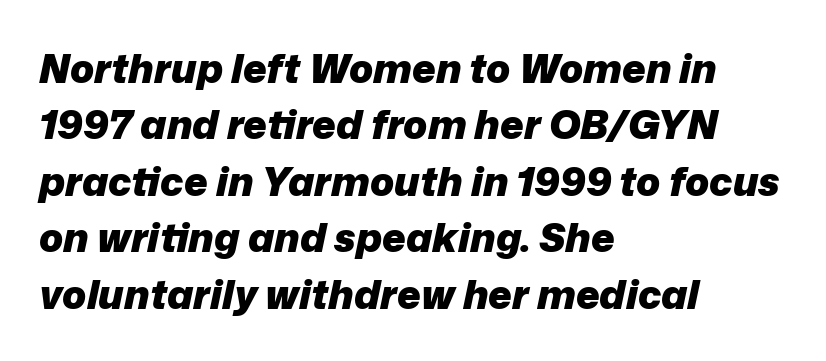
The image shows 40 px heavy type, italic (leaning right); set left-aligned, normal line spacing (1.41x), normal letter spacing, not underlined; low stroke contrast and a medium x-height.
